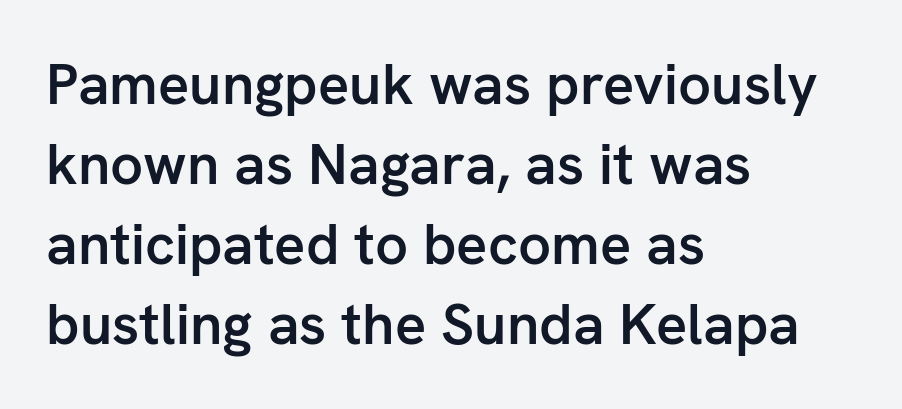
The image shows 58 px semibold sans-serif type, upright; set left-aligned, normal line spacing (1.38x), normal letter spacing, not underlined; low stroke contrast and a medium x-height.
